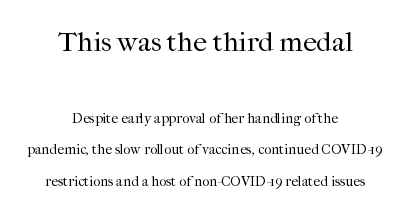
{"serif": "yes", "italic": "no", "bold": "no", "weight": "regular", "width": "normal", "stroke_contrast": "high", "x_height": "medium", "monospaced": "no", "underline": "no", "align": "center", "line_spacing": "loose", "line_spacing_ratio": 2.24, "letter_spacing": "normal", "letter_spacing_em": 0.0, "larger_block": "first", "size_ratio": 2.0, "glyph_px": 28}
